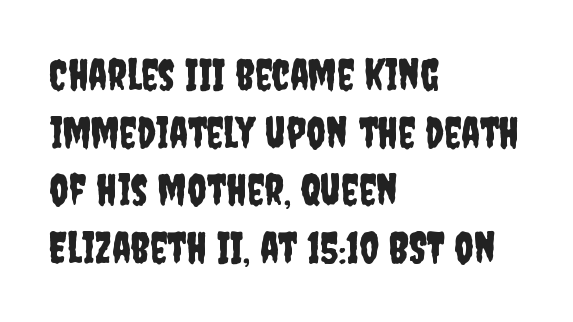
The image shows 43 px condensed sans-serif type, upright; set left-aligned, normal line spacing (1.34x), normal letter spacing, not underlined; low stroke contrast and a large x-height.
